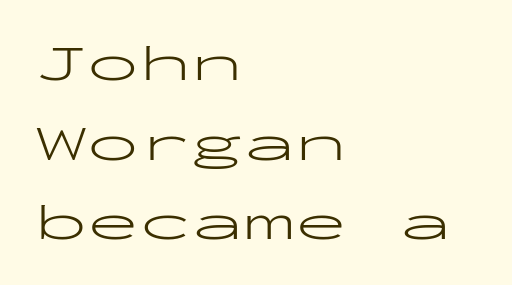
The image shows 52 px light, wide sans-serif type, upright, monospaced; set left-aligned, normal line spacing (1.53x), normal letter spacing, not underlined; low stroke contrast and a medium x-height.
